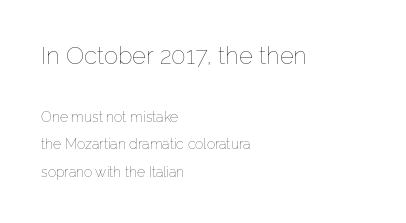
The image shows 24 px text type, upright; set left-aligned, loose line spacing (1.98x), normal letter spacing, not underlined; the first (top) block is 1.71x larger.
